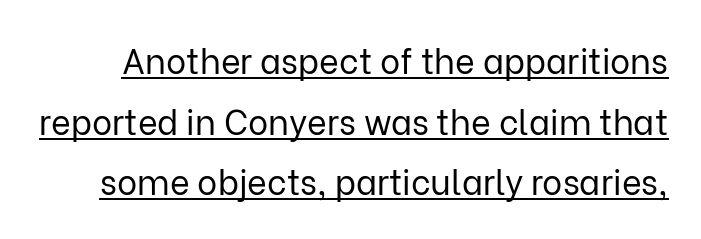
{"serif": "no", "italic": "no", "bold": "no", "weight": "regular", "width": "normal", "stroke_contrast": "low", "x_height": "medium", "monospaced": "no", "underline": "yes", "line_spacing_ratio": 1.78, "letter_spacing": "normal", "letter_spacing_em": 0.0, "glyph_px": 34}
